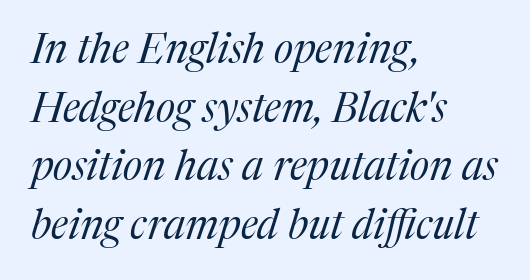
The weight tops out at a normal text grade. Varying glyph widths throughout — classic text-font behaviour. These lines stack with their left ends in a neat column. Interline gaps are of average width in this sample. No word sits above an underline.
